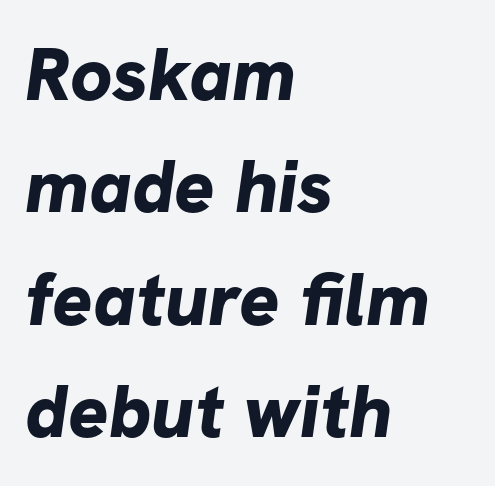
Q: Is the text bold? A: Yes.
Q: Is the typeface a serif or a sans-serif typeface? A: Sans-serif.
Q: Is the text underlined? A: No.
Q: How is the paragraph aligned? A: Left-aligned.
Q: Is the spacing between letters normal or unusually wide? A: Normal.
Q: Is the spacing between lines tight, normal or loose? A: Normal.
Q: Width (condensed, normal, or wide)? A: Normal.
Q: Stroke contrast? A: Low.
Q: x-height? A: Medium.
Q: Monospaced? A: No.
